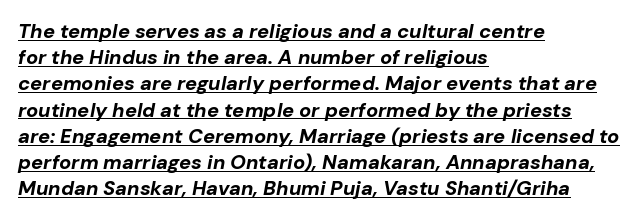
Q: Is the text bold? A: Yes.
Q: Is the text italic (slanted)? A: Yes, it leans right by about 10 degrees.
Q: Is the text underlined? A: Yes.
Q: How is the paragraph aligned? A: Left-aligned.
Q: Is the spacing between letters normal or unusually wide? A: Normal.
Q: Is the spacing between lines tight, normal or loose? A: Normal.
